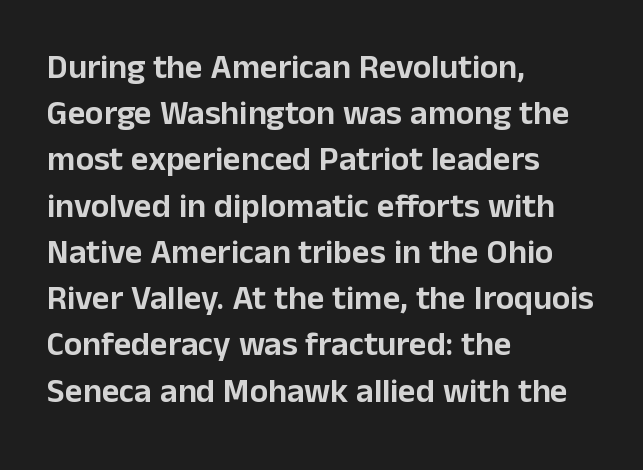
The lettering holds an erect, upright posture throughout. The space beneath each line is pristine and unruled. Regarding serifs, this sample does without them. These lines stack with their left ends in a neat column. The rendering uses natural spacing where letterforms have individual widths.
